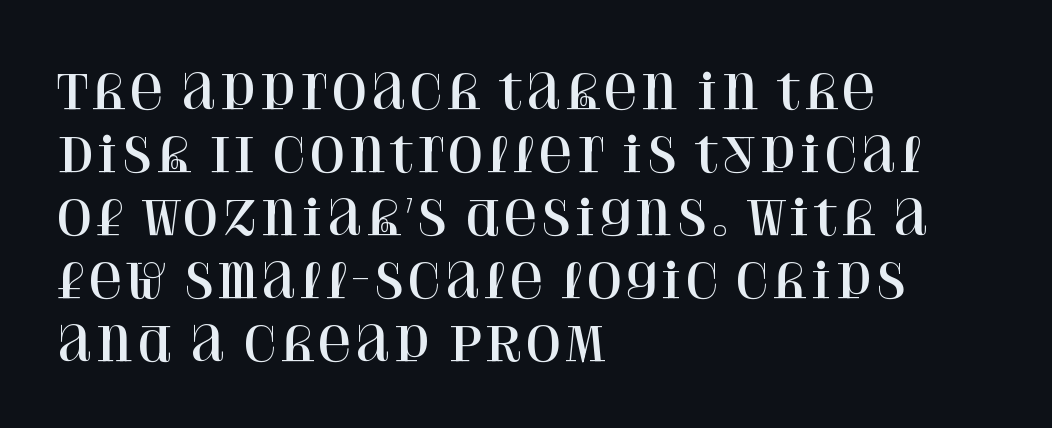
{"serif": "yes", "italic": "no", "width": "normal", "stroke_contrast": "high", "x_height": "large", "monospaced": "no", "underline": "no", "align": "left", "line_spacing": "normal", "line_spacing_ratio": 1.34, "letter_spacing": "normal", "letter_spacing_em": 0.0, "glyph_px": 47}
